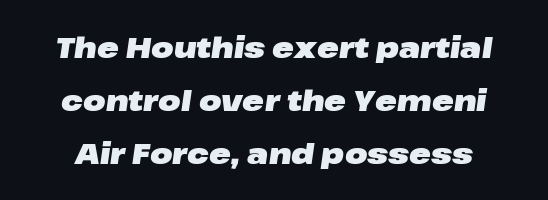
The face used here has a pronounced slope to its letters. The string is rendered with underlining switched off. In terms of weight, the rendering is a true, heavy bold. Spacing verdict: proportional, widths tailored to each character.
